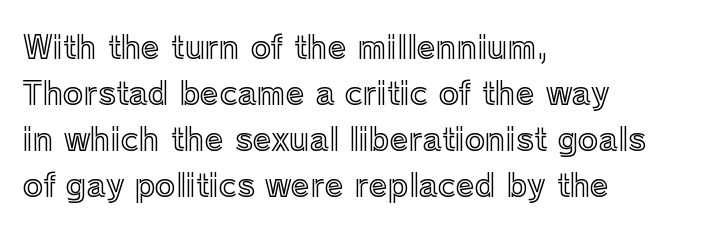
Each letter keeps its own natural width here, so spacing adapts to shape. Inter-character spacing is left at the font's built-in metrics. Posture: vertical. The baseline area is clear. The paragraph shown leans on its left margin. Whoever set this chose a conventional vertical rhythm.
